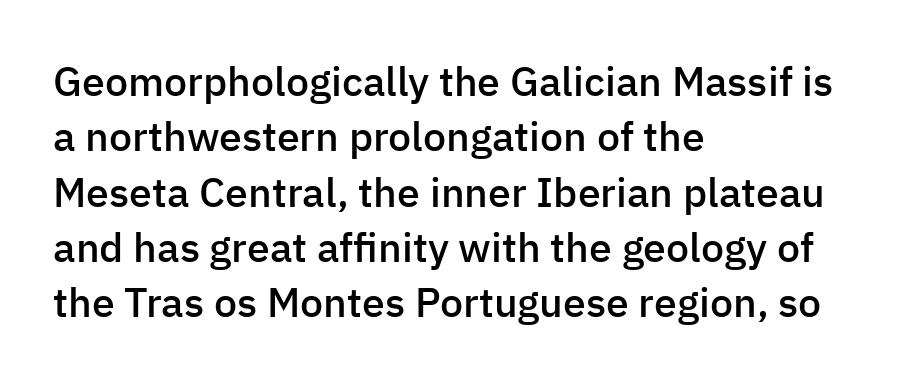
The image shows 41 px semibold sans-serif type, upright; set left-aligned, normal line spacing (1.35x), normal letter spacing, not underlined; low stroke contrast and a medium x-height.
